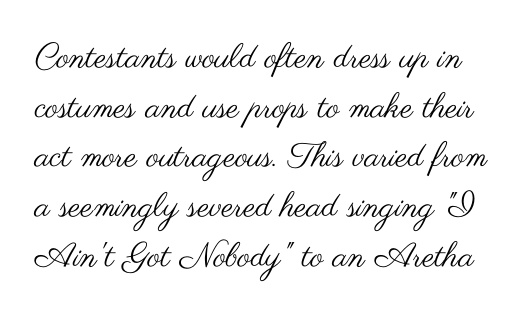
Q: Is the text bold? A: No.
Q: Is the text italic (slanted)? A: Yes.
Q: Is the typeface a serif or a sans-serif typeface? A: Sans-serif.
Q: Is the text underlined? A: No.
Q: Is the spacing between letters normal or unusually wide? A: Normal.
Q: Is the spacing between lines tight, normal or loose? A: Normal.
Q: Width (condensed, normal, or wide)? A: Wide.
Q: Stroke contrast? A: Medium.
Q: x-height? A: Small.
Q: Monospaced? A: No.
